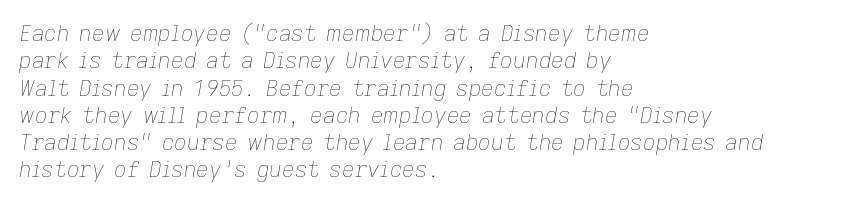
{"italic": "yes", "lean": "right", "slant_degrees": 9, "bold": "no", "underline": "no", "align": "left", "line_spacing_ratio": 1.24, "letter_spacing": "normal", "letter_spacing_em": 0.0, "glyph_px": 22}
